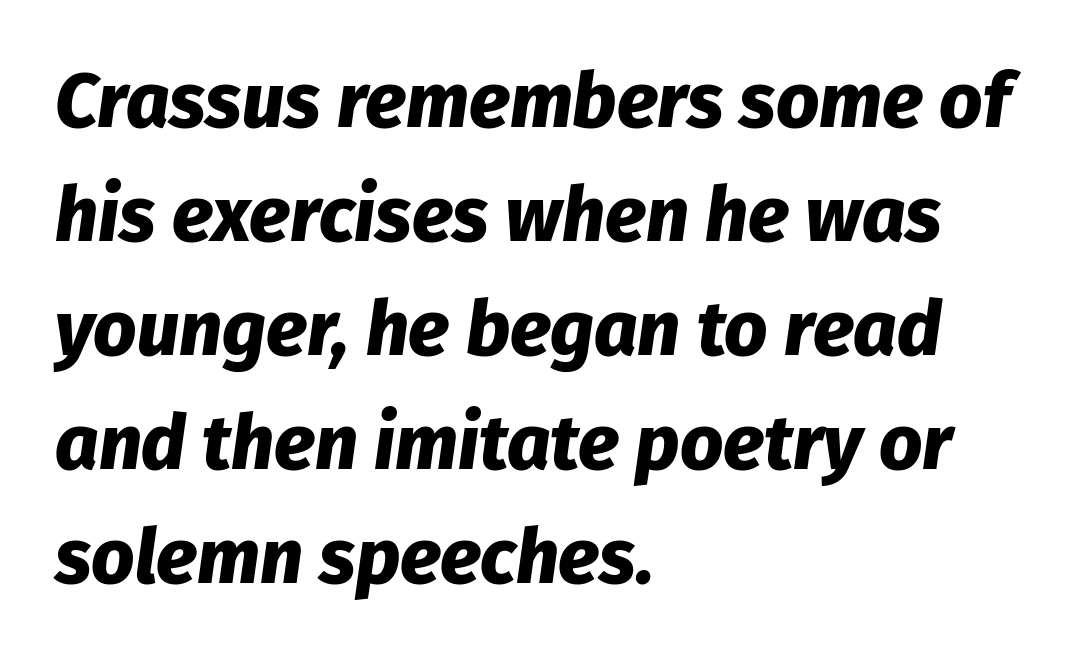
Q: Is the text bold? A: Yes.
Q: Is the text italic (slanted)? A: Yes, it leans right by about 8 degrees.
Q: Is the text underlined? A: No.
Q: How is the paragraph aligned? A: Left-aligned.
Q: Is the spacing between letters normal or unusually wide? A: Normal.
Q: Is the spacing between lines tight, normal or loose? A: Normal.
Q: Width (condensed, normal, or wide)? A: Normal.
Q: Stroke contrast? A: Low.
Q: x-height? A: Medium.
Q: Monospaced? A: No.
